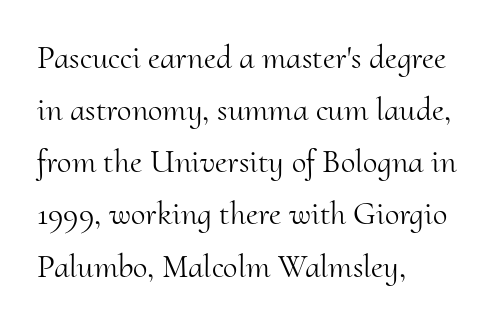
Q: Is the text bold? A: No.
Q: Is the text italic (slanted)? A: No, it is upright.
Q: Is the typeface a serif or a sans-serif typeface? A: Serif.
Q: Is the text underlined? A: No.
Q: How is the paragraph aligned? A: Left-aligned.
Q: Is the spacing between letters normal or unusually wide? A: Normal.
Q: Is the spacing between lines tight, normal or loose? A: Normal.
Q: Width (condensed, normal, or wide)? A: Normal.
Q: Stroke contrast? A: Medium.
Q: x-height? A: Small.
Q: Monospaced? A: No.
